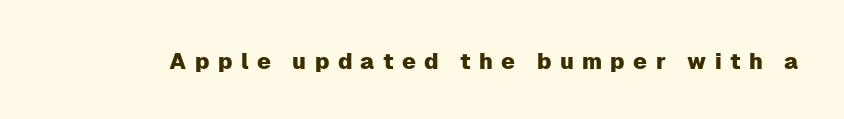
The image shows 22 px text type, upright; set unusually wide letter spacing (+0.38 em), not underlined.
